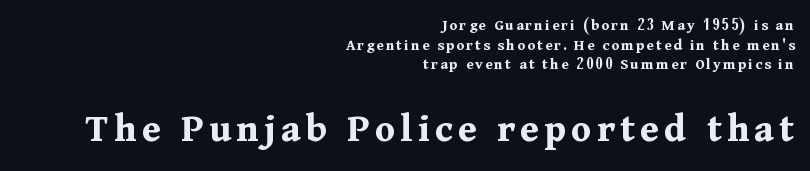
{"serif": "yes", "italic": "no", "bold": "yes", "weight": "bold", "width": "normal", "stroke_contrast": "medium", "x_height": "medium", "monospaced": "no", "underline": "no", "align": "right", "line_spacing_ratio": 1.22, "larger_block": "second", "size_ratio": 2.56, "glyph_px": 41}
